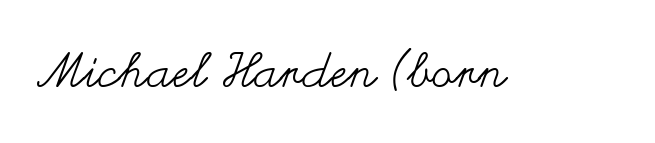
The image shows 48 px regular-weight, wide type; set normal letter spacing, not underlined; medium stroke contrast and a small x-height.
